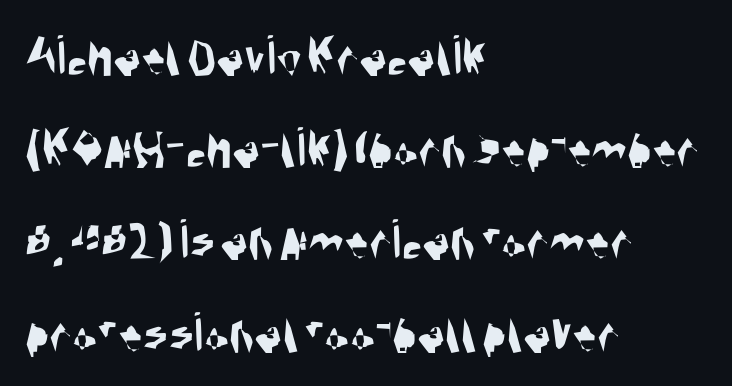
Notice how descenders clear the ascenders below comfortably — that's standard leading. A clean baseline with only descenders dipping below it. Is this a fixed-width face? No — the glyphs have proportional, varying widths. The rendering anchors every line to the left-hand side.
